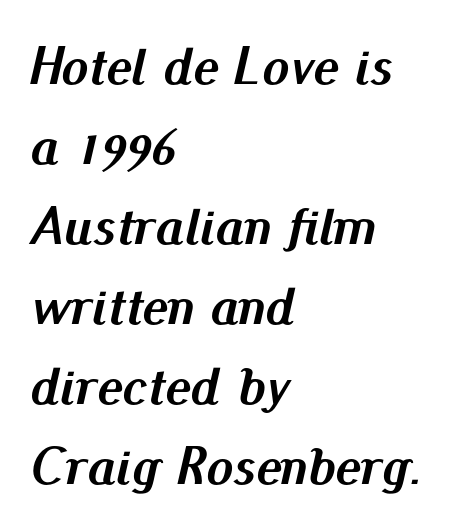
{"italic": "yes", "lean": "right", "slant_degrees": 13, "bold": "yes", "weight": "semibold", "width": "normal", "stroke_contrast": "medium", "x_height": "small", "monospaced": "no", "underline": "no", "align": "left", "line_spacing": "normal", "line_spacing_ratio": 1.48, "letter_spacing": "normal", "letter_spacing_em": 0.0, "glyph_px": 54}
